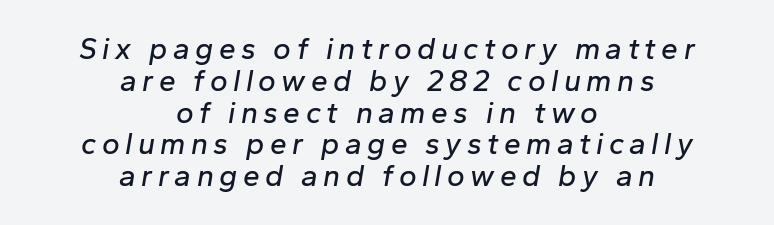
{"italic": "yes", "lean": "right", "slant_degrees": 10, "width": "normal", "stroke_contrast": "low", "x_height": "medium", "monospaced": "no", "underline": "no", "align": "center", "line_spacing": "tight", "line_spacing_ratio": 1.06, "glyph_px": 30}
